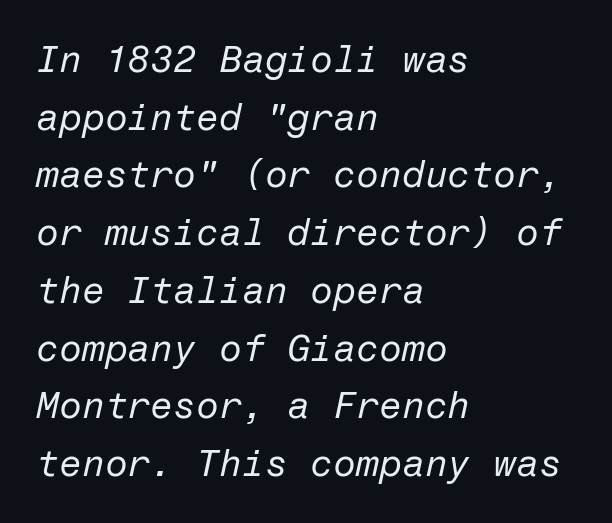
The image shows 37 px regular-weight type, italic (leaning right); set left-aligned, normal line spacing (1.56x), normal letter spacing, not underlined; low stroke contrast and a medium x-height.
